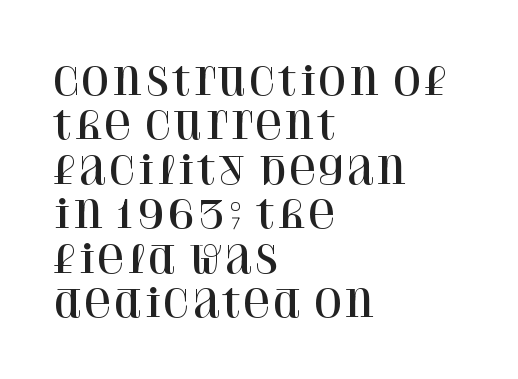
Q: Is the text italic (slanted)? A: No, it is upright.
Q: Is the typeface a serif or a sans-serif typeface? A: Serif.
Q: Is the text underlined? A: No.
Q: How is the paragraph aligned? A: Left-aligned.
Q: Is the spacing between letters normal or unusually wide? A: Normal.
Q: Width (condensed, normal, or wide)? A: Normal.
Q: Stroke contrast? A: High.
Q: x-height? A: Large.
Q: Monospaced? A: No.
